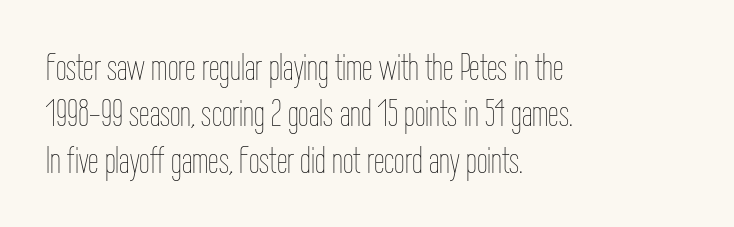
{"italic": "no", "bold": "no", "weight": "thin", "width": "condensed", "stroke_contrast": "low", "x_height": "medium", "monospaced": "no", "underline": "no", "align": "left", "line_spacing_ratio": 1.22, "letter_spacing": "normal", "letter_spacing_em": 0.0, "glyph_px": 38}
